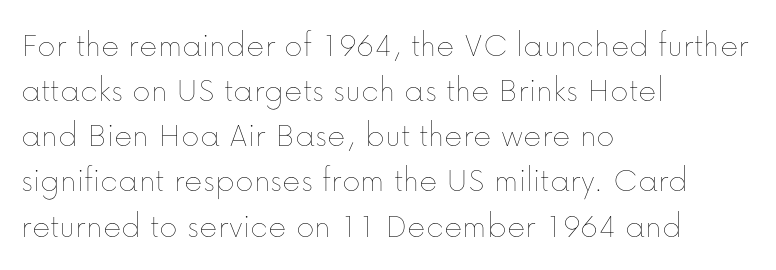
Q: Is the text bold? A: No.
Q: Is the text italic (slanted)? A: No, it is upright.
Q: Is the text underlined? A: No.
Q: How is the paragraph aligned? A: Left-aligned.
Q: Is the spacing between letters normal or unusually wide? A: Normal.
Q: Is the spacing between lines tight, normal or loose? A: Normal.
Q: Width (condensed, normal, or wide)? A: Normal.
Q: Stroke contrast? A: Low.
Q: x-height? A: Medium.
Q: Monospaced? A: No.
